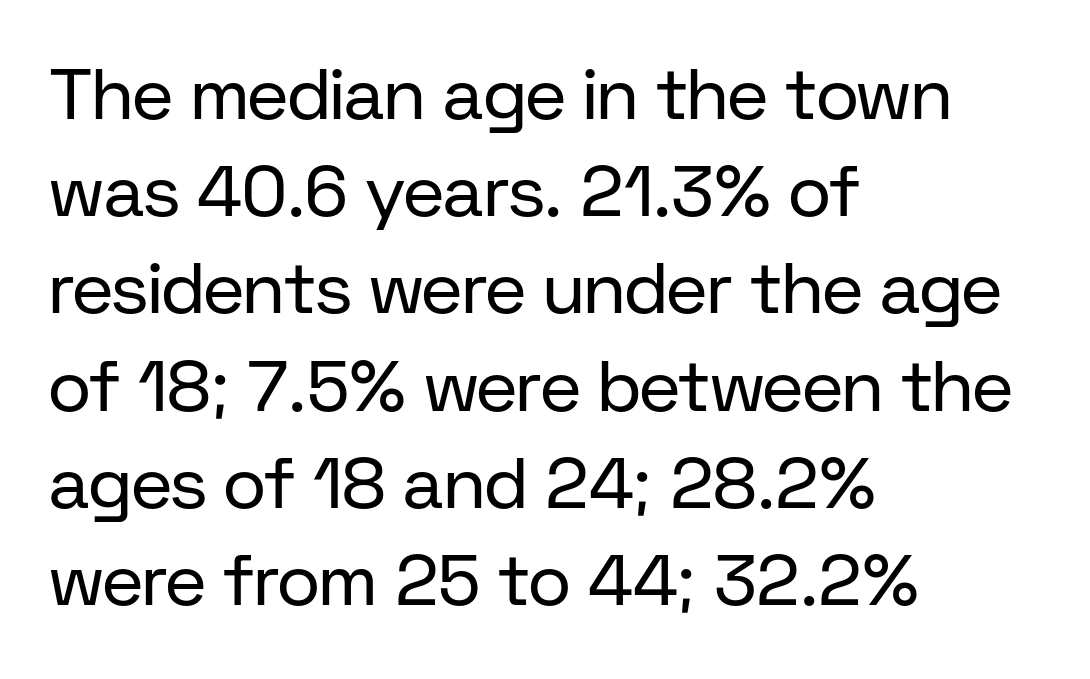
You could not count columns in this text — the font is proportionally spaced. If you measured baseline to baseline, you'd find a middling distance. Upright lettering throughout. Beneath every word, the page is bare. A quiet, ordinary-to-light weight characterises the typeface. Type style note: lacks serifs.
